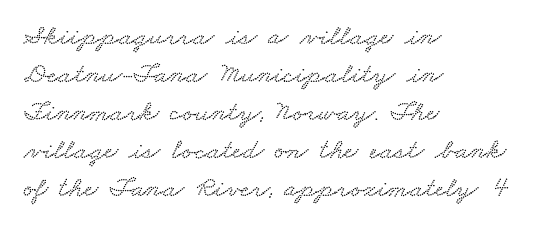
{"width": "wide", "stroke_contrast": "low", "x_height": "small", "monospaced": "no", "underline": "no", "align": "left", "line_spacing": "normal", "line_spacing_ratio": 1.31, "letter_spacing": "normal", "letter_spacing_em": 0.0, "glyph_px": 29}
